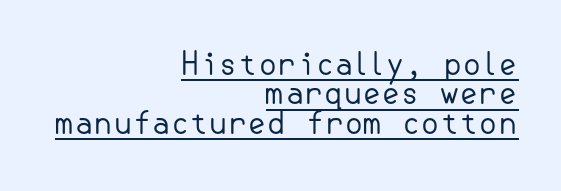
Q: Is the text bold? A: No.
Q: Is the text italic (slanted)? A: No, it is upright.
Q: Is the typeface a serif or a sans-serif typeface? A: Sans-serif.
Q: Is the text underlined? A: Yes.
Q: How is the paragraph aligned? A: Right-aligned.
Q: Is the spacing between letters normal or unusually wide? A: Normal.
Q: Is the spacing between lines tight, normal or loose? A: Tight.
Q: Width (condensed, normal, or wide)? A: Normal.
Q: Stroke contrast? A: Low.
Q: x-height? A: Small.
